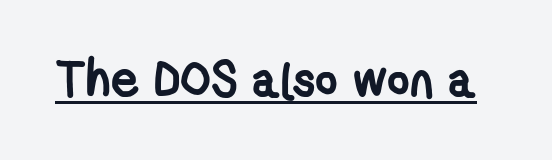
{"serif": "no", "bold": "yes", "weight": "semibold", "width": "condensed", "stroke_contrast": "low", "x_height": "medium", "monospaced": "no", "underline": "yes", "letter_spacing": "normal", "letter_spacing_em": 0.0, "glyph_px": 49}
